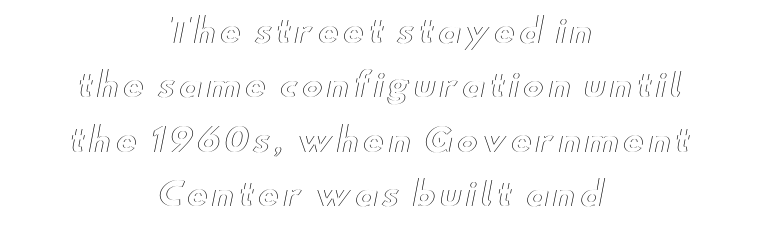
{"width": "wide", "x_height": "small", "monospaced": "no", "underline": "no", "align": "center", "line_spacing": "normal", "line_spacing_ratio": 1.7, "glyph_px": 32}
